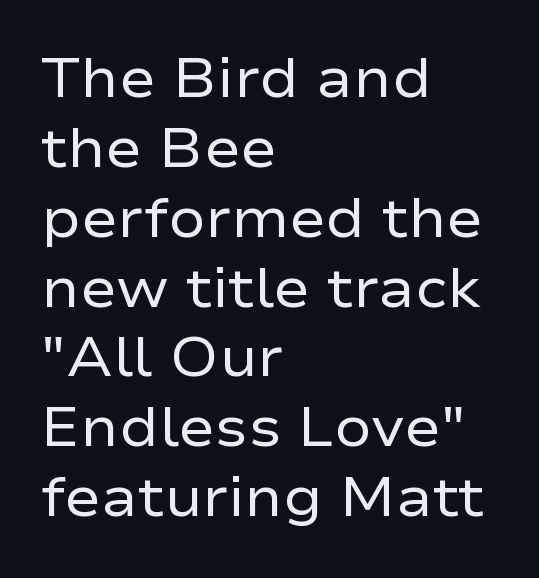
{"serif": "no", "italic": "no", "bold": "no", "weight": "regular", "width": "wide", "stroke_contrast": "low", "x_height": "medium", "monospaced": "no", "underline": "no", "align": "left", "line_spacing": "normal", "line_spacing_ratio": 1.27, "letter_spacing": "normal", "letter_spacing_em": 0.0, "glyph_px": 55}
